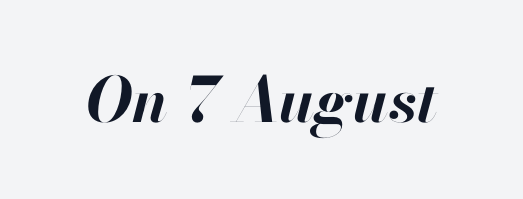
The image shows 62 px bold type, italic (leaning right); set normal letter spacing, not underlined; high stroke contrast and a small x-height.
